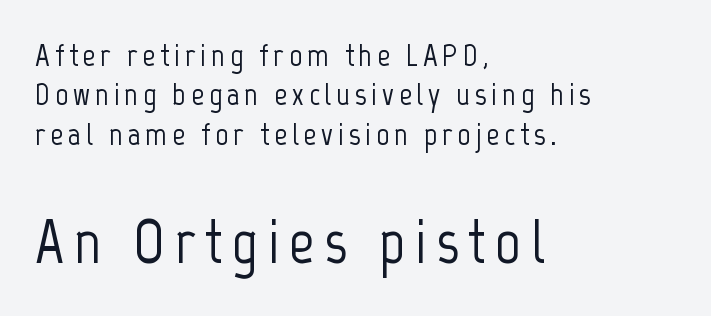
Q: Is the text italic (slanted)? A: No, it is upright.
Q: Is the typeface a serif or a sans-serif typeface? A: Sans-serif.
Q: Is the text underlined? A: No.
Q: How is the paragraph aligned? A: Left-aligned.
Q: Which block of text is set in a larger size, the first (top) or the second (bottom)? A: The second (bottom) one.
Q: Width (condensed, normal, or wide)? A: Condensed.
Q: Stroke contrast? A: Low.
Q: x-height? A: Medium.
Q: Monospaced? A: No.
